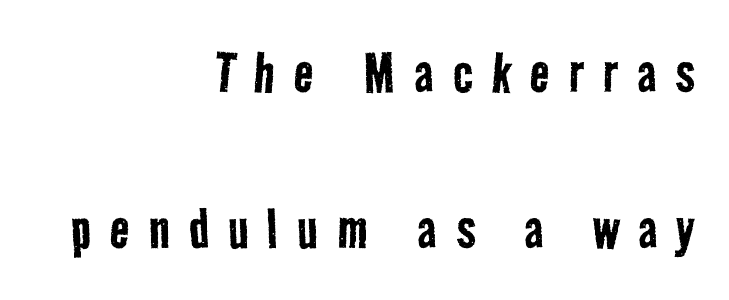
The passage shown is typed in a proportional face where columns would drift. Display-style spreading of the glyphs; the letterfit is very open. Letterform terminals end flat and unadorned throughout the passage. Summary of weight: not heavy and not bold. Is there much room between lines? Yes — plenty of vertical air separates them. No word sits above an underline.
